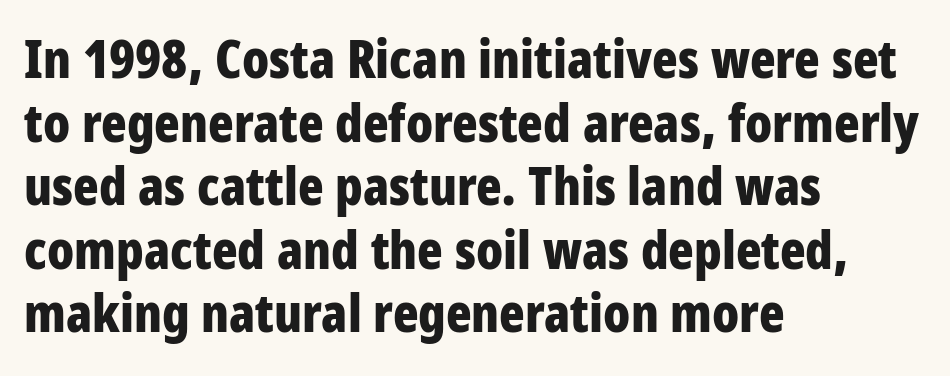
{"serif": "no", "italic": "no", "bold": "yes", "weight": "bold", "width": "condensed", "stroke_contrast": "low", "x_height": "large", "monospaced": "no", "underline": "no", "align": "left", "line_spacing_ratio": 1.2, "letter_spacing": "normal", "letter_spacing_em": 0.0, "glyph_px": 53}
